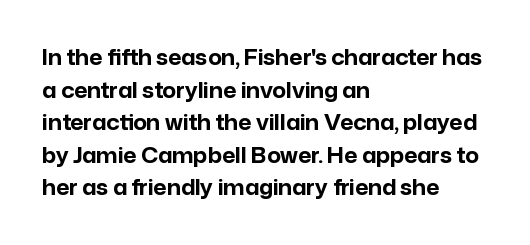
Q: Is the text bold? A: Yes.
Q: Is the text italic (slanted)? A: No, it is upright.
Q: Is the text underlined? A: No.
Q: How is the paragraph aligned? A: Left-aligned.
Q: Is the spacing between letters normal or unusually wide? A: Normal.
Q: Is the spacing between lines tight, normal or loose? A: Normal.
